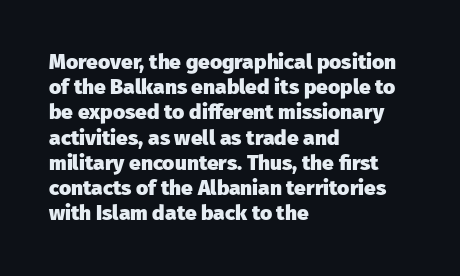
Q: Is the text bold? A: Yes.
Q: Is the text italic (slanted)? A: No, it is upright.
Q: Is the text underlined? A: No.
Q: How is the paragraph aligned? A: Left-aligned.
Q: Is the spacing between letters normal or unusually wide? A: Normal.
